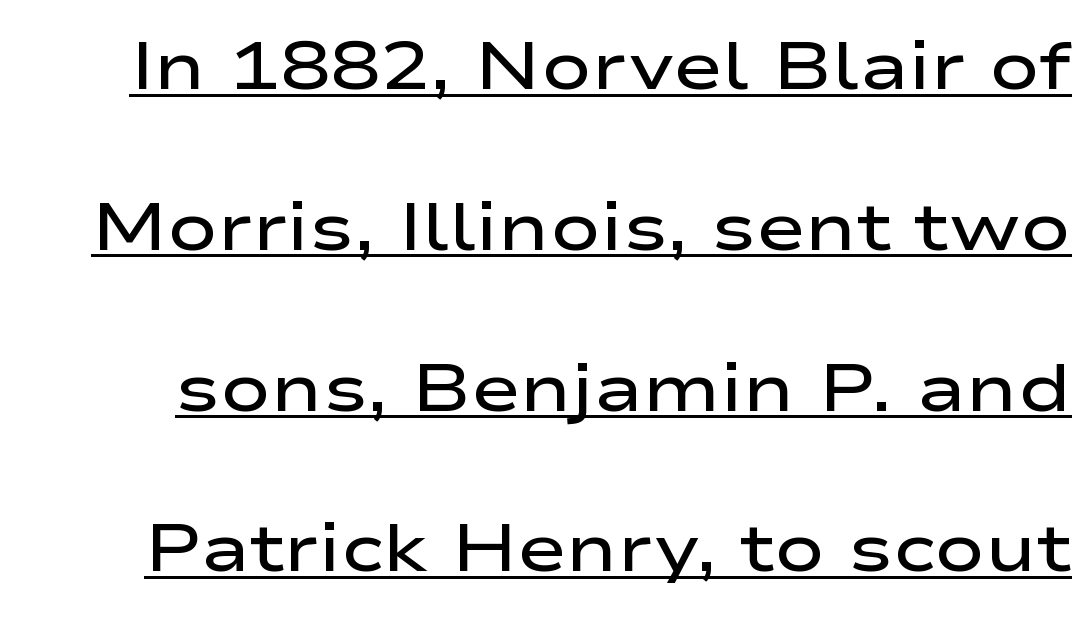
Q: Is the text bold? A: Semi-bold.
Q: Is the text italic (slanted)? A: No, it is upright.
Q: Is the typeface a serif or a sans-serif typeface? A: Sans-serif.
Q: Is the text underlined? A: Yes.
Q: Is the spacing between letters normal or unusually wide? A: Normal.
Q: Is the spacing between lines tight, normal or loose? A: Loose.
Q: Width (condensed, normal, or wide)? A: Wide.
Q: Stroke contrast? A: Low.
Q: x-height? A: Medium.
Q: Monospaced? A: No.
